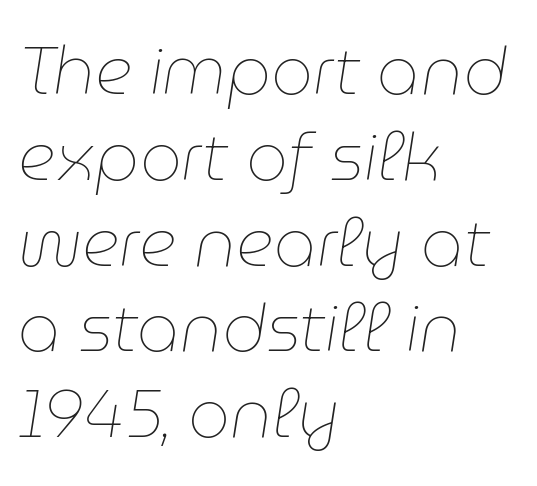
The image shows 66 px thin type, italic (leaning right); set left-aligned, normal line spacing (1.3x), normal letter spacing, not underlined; low stroke contrast and a medium x-height.
